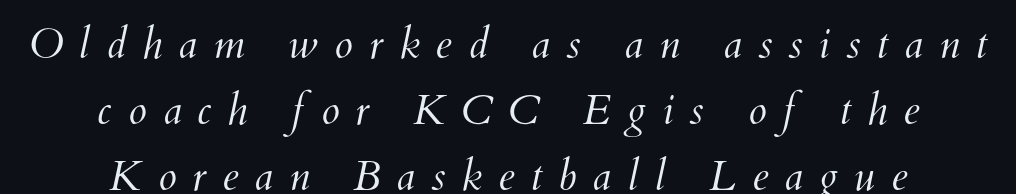
Bold? No — there's no thickening of the strokes. Honestly, the row spacing looks completely unremarkable. A typesetter would call this proportional, since set widths differ per character. Short and long lines alike share a common midpoint. The tracking reads as deliberately expanded to a designer's eye. Descender tails drop into unmarked territory.
